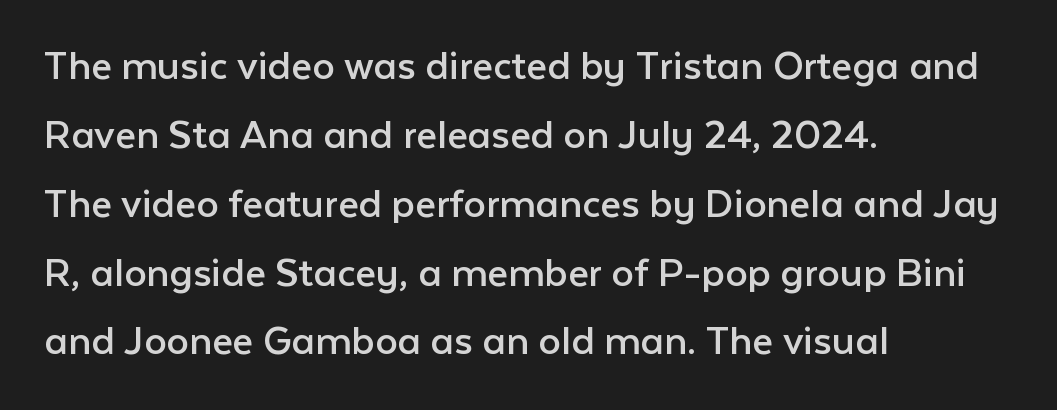
{"serif": "no", "italic": "no", "bold": "no", "weight": "regular", "width": "normal", "stroke_contrast": "low", "x_height": "medium", "monospaced": "no", "underline": "no", "align": "left", "line_spacing": "normal", "line_spacing_ratio": 1.53, "letter_spacing": "normal", "letter_spacing_em": 0.0, "glyph_px": 45}
